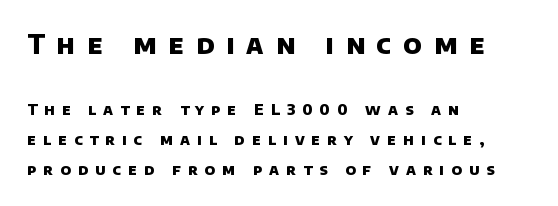
Q: Is the text bold? A: Yes.
Q: Is the text underlined? A: No.
Q: How is the paragraph aligned? A: Left-aligned.
Q: Is the spacing between letters normal or unusually wide? A: Unusually wide.
Q: Is the spacing between lines tight, normal or loose? A: Loose.
Q: Which block of text is set in a larger size, the first (top) or the second (bottom)? A: The first (top) one.
